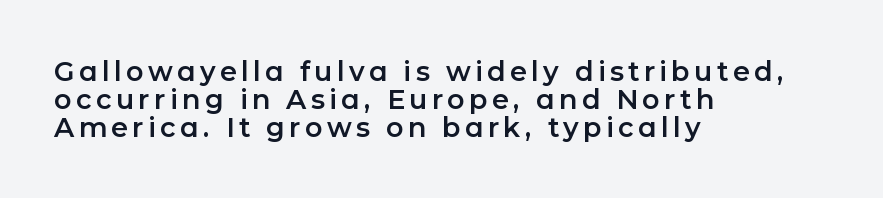
The image shows 27 px text type, upright; set left-aligned, tight line spacing (1.03x), not underlined.
